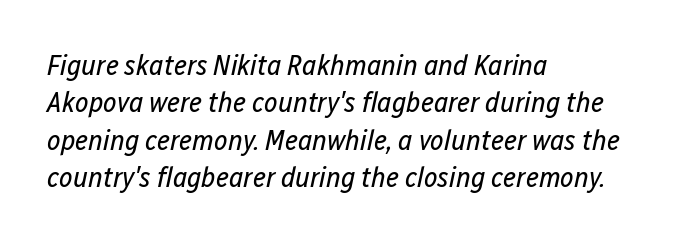
{"italic": "yes", "lean": "right", "slant_degrees": 12, "bold": "no", "weight": "regular", "width": "condensed", "stroke_contrast": "low", "x_height": "medium", "monospaced": "no", "underline": "no", "align": "left", "line_spacing": "normal", "line_spacing_ratio": 1.29, "letter_spacing": "normal", "letter_spacing_em": 0.0, "glyph_px": 29}
